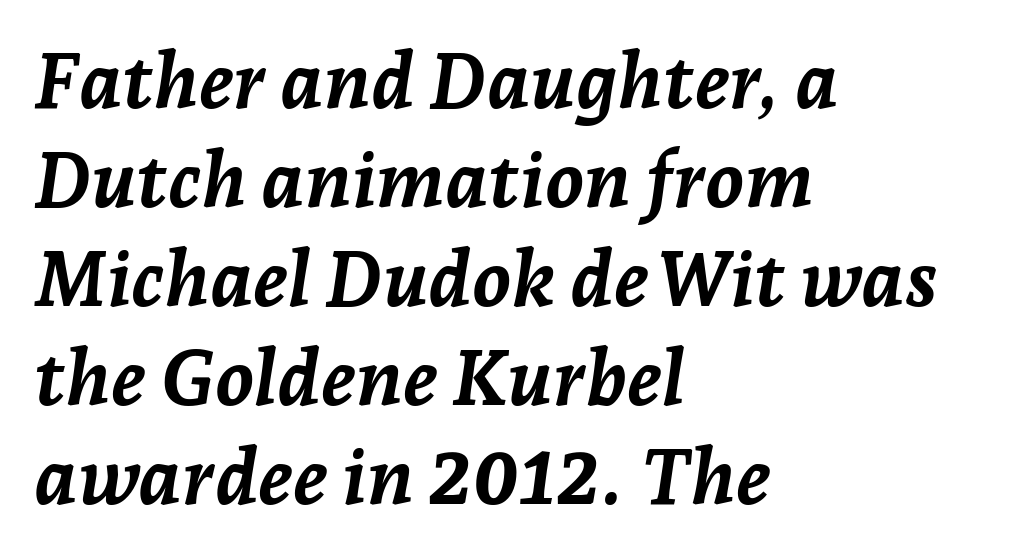
All the whitespace from short lines collects on the right. The lines sit at an ordinary, default distance from one another. The strip under each line holds only bare page. Spacing verdict: proportional, widths tailored to each character. The sample has been set heavy, in full bold. Each word holds together tightly as a unit, with standard inter-letter gaps.
